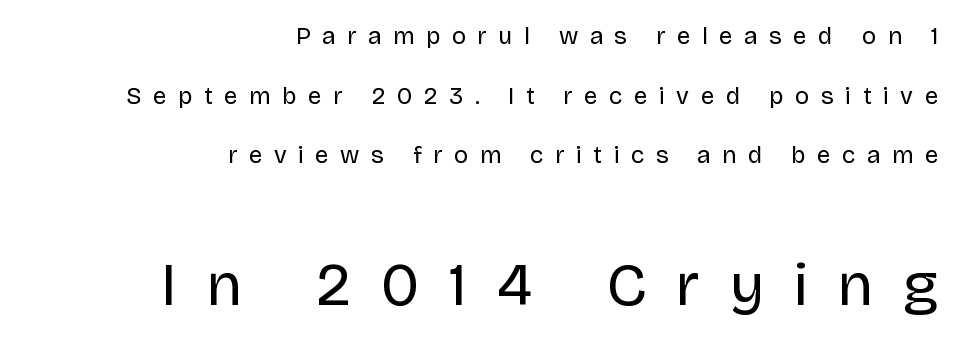
{"serif": "no", "italic": "no", "bold": "no", "weight": "regular", "width": "normal", "stroke_contrast": "low", "x_height": "large", "monospaced": "no", "underline": "no", "align": "right", "line_spacing": "loose", "line_spacing_ratio": 2.48, "letter_spacing": "wide", "letter_spacing_em": 0.48, "larger_block": "second", "size_ratio": 2.54, "glyph_px": 61}
